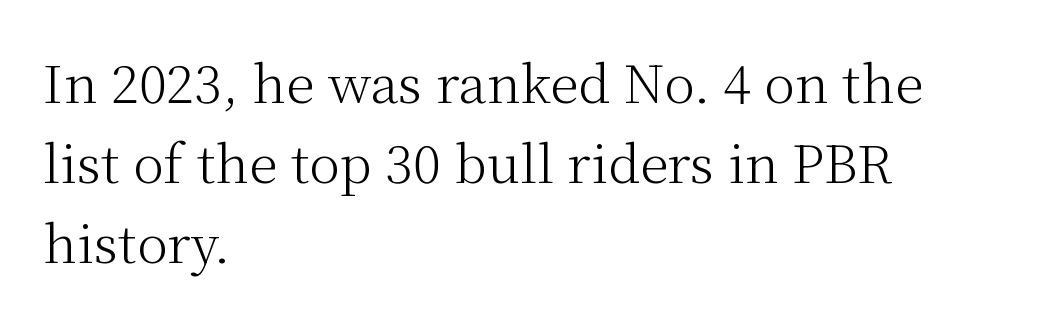
The image shows 52 px light serif type, upright; set left-aligned, normal line spacing (1.54x), normal letter spacing, not underlined; medium stroke contrast and a medium x-height.
